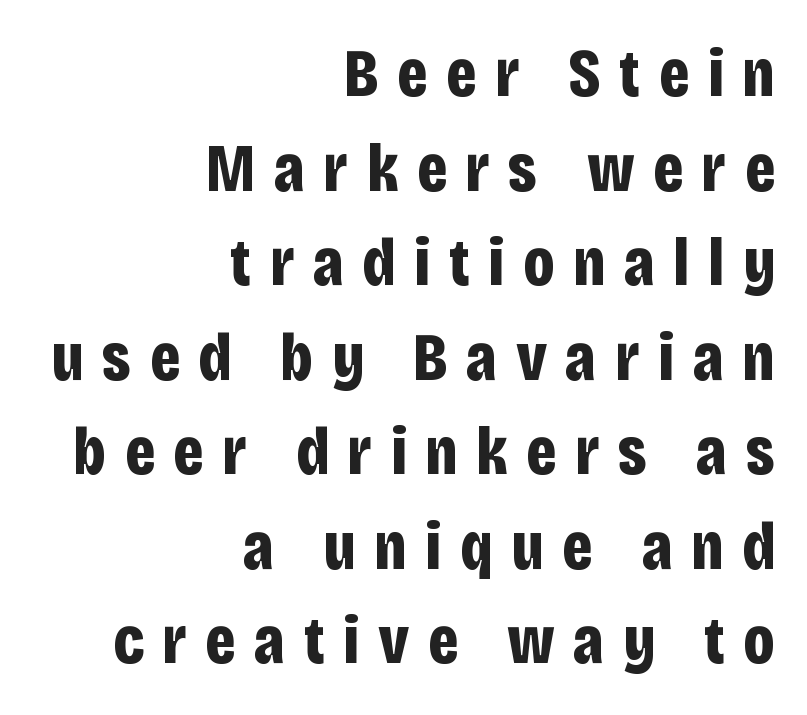
The image shows 68 px bold, condensed sans-serif type, upright; set right-aligned, normal line spacing (1.39x), unusually wide letter spacing (+0.27 em), not underlined; low stroke contrast and a large x-height.
